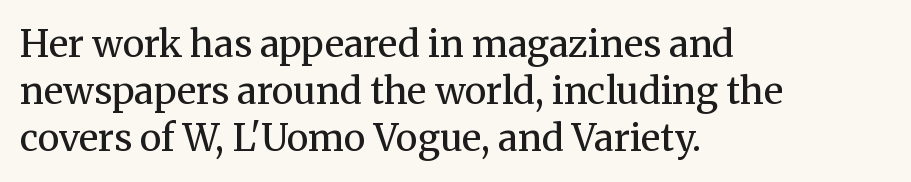
Tracking here is standard; glyphs follow each other at the usual distance. Compared with a centered layout, this one pins lines to the left instead. Spacing verdict: proportional, widths tailored to each character. Heaviness? Minimal to ordinary, like unemphasized prose.
